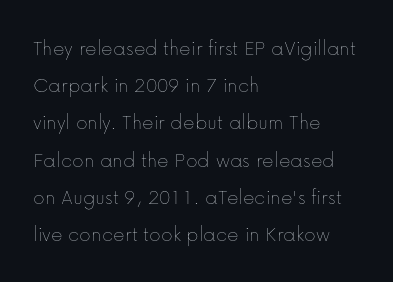
Rows of type keep a routine distance in the vertical direction. Do the letters lean? They stand straight. Nothing unusual about the tracking: characters are spaced as the font intends. The passage shown is not underscored anywhere. Horizontal alignment here is leftward, the default for most running prose.
